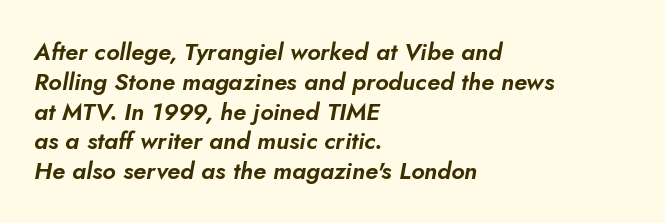
{"italic": "yes", "lean": "right", "slant_degrees": 5, "underline": "no", "align": "left", "line_spacing_ratio": 1.24, "letter_spacing": "normal", "letter_spacing_em": 0.0, "glyph_px": 24}
